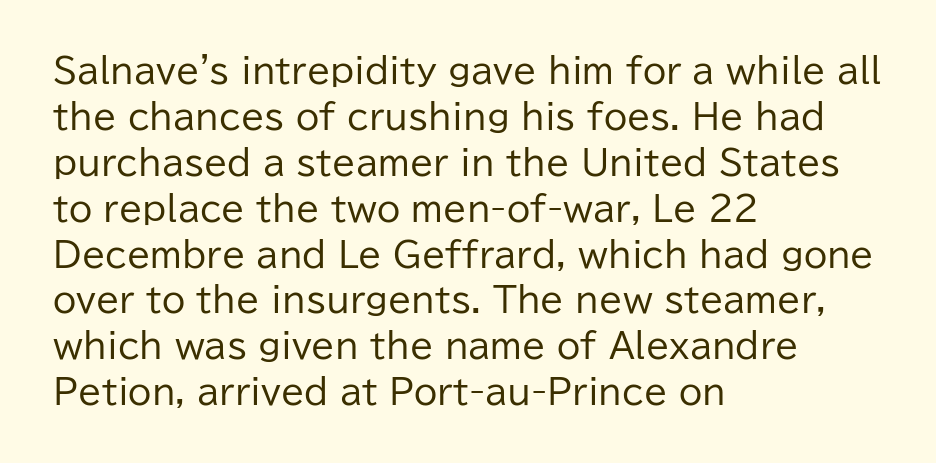
The image shows 34 px regular-weight sans-serif type, upright; set left-aligned, normal line spacing (1.35x), normal letter spacing, not underlined; low stroke contrast and a medium x-height.
